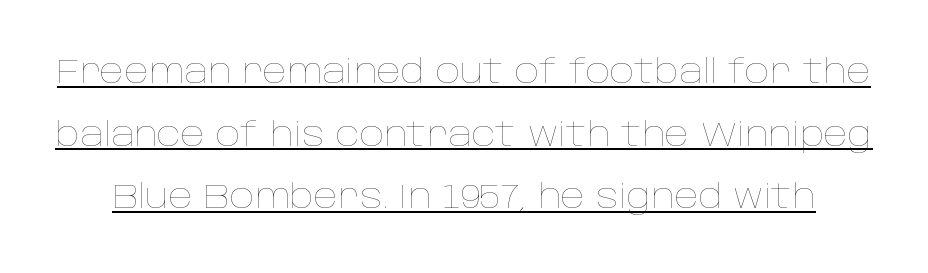
Q: Is the text bold? A: No.
Q: Is the text italic (slanted)? A: No, it is upright.
Q: Is the text underlined? A: Yes.
Q: Is the spacing between letters normal or unusually wide? A: Normal.
Q: Width (condensed, normal, or wide)? A: Normal.
Q: Stroke contrast? A: Low.
Q: x-height? A: Large.
Q: Monospaced? A: No.
